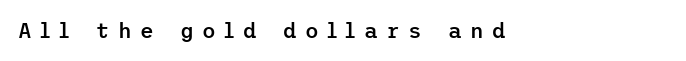
Q: Is the text bold? A: Semi-bold.
Q: Is the text italic (slanted)? A: No, it is upright.
Q: Is the text underlined? A: No.
Q: Is the spacing between letters normal or unusually wide? A: Unusually wide.
